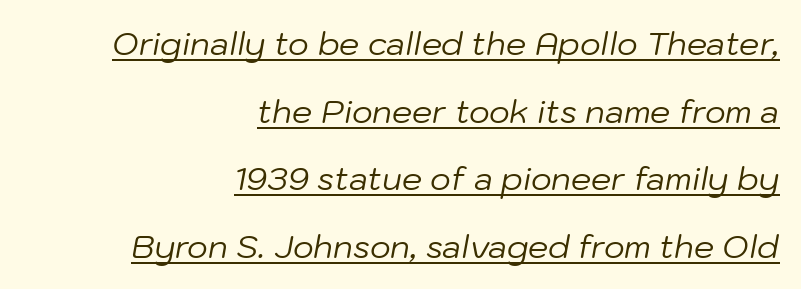
The image shows 32 px regular-weight type, italic (leaning right); set right-aligned, loose line spacing (2.11x), normal letter spacing, underlined; low stroke contrast and a medium x-height.
